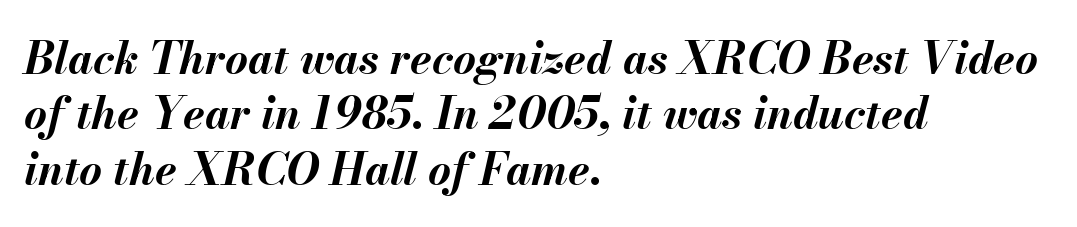
Honestly, the letter spacing is just normal — you wouldn't notice it. The passage is arranged the way most books set body copy — flush left. This is heavy type, rendered in bold. The baseline area is clear. Italic? Definitely — the glyphs are oblique. Compared with typical paragraphs, the rows here are spaced about the same.
